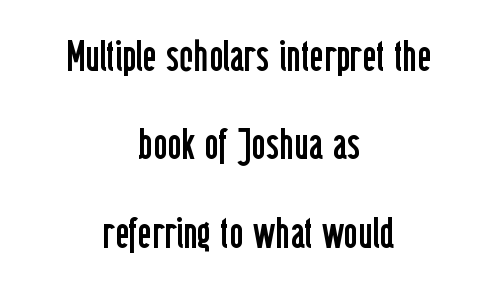
{"serif": "no", "italic": "no", "bold": "no", "weight": "regular", "width": "condensed", "stroke_contrast": "low", "x_height": "medium", "monospaced": "no", "underline": "no", "align": "center", "line_spacing": "loose", "line_spacing_ratio": 2.01, "letter_spacing": "normal", "letter_spacing_em": 0.0, "glyph_px": 44}
